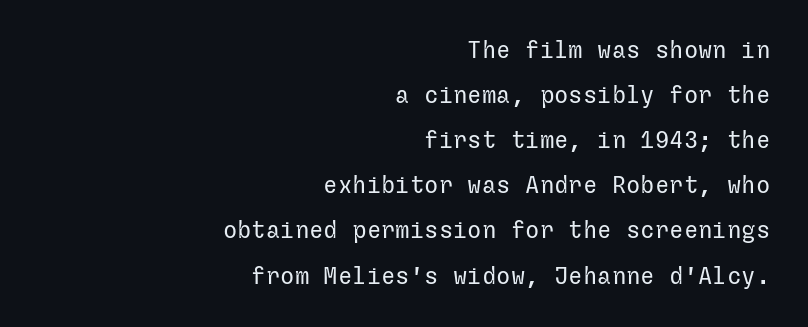
The passage is arranged like a letterhead date or caption credit — flush right. A roman cut, with each character standing at attention. Vertical stems look standard width or narrower in stroke. Default kerning and tracking; the words read as compact shapes. Check the space under the baseline: it is left empty.
